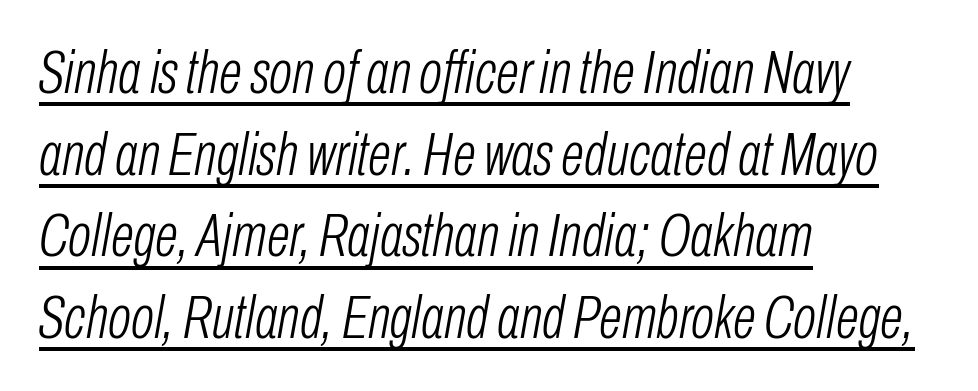
The image shows 61 px light, condensed type, italic (leaning right); set left-aligned, normal line spacing (1.34x), normal letter spacing, underlined; low stroke contrast and a medium x-height.
